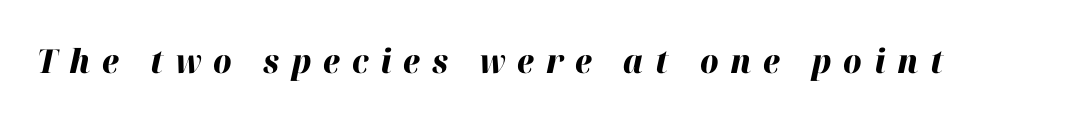
Q: Is the text bold? A: Yes.
Q: Is the text italic (slanted)? A: Yes, it leans right by about 12 degrees.
Q: Is the text underlined? A: No.
Q: Is the spacing between letters normal or unusually wide? A: Unusually wide.
Q: Width (condensed, normal, or wide)? A: Normal.
Q: Stroke contrast? A: High.
Q: x-height? A: Medium.
Q: Monospaced? A: No.
